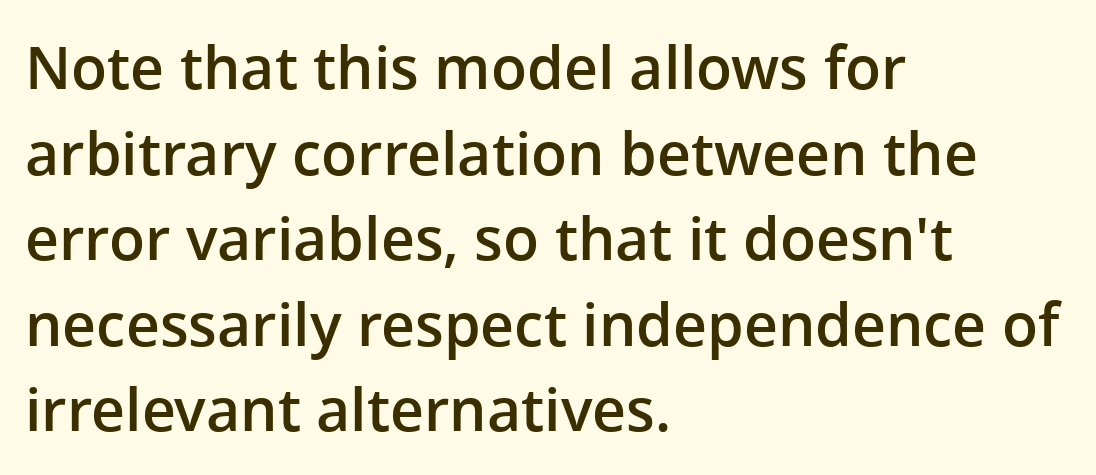
The image shows 59 px semibold sans-serif type, upright; set left-aligned, normal line spacing (1.45x), normal letter spacing, not underlined; low stroke contrast and a medium x-height.
